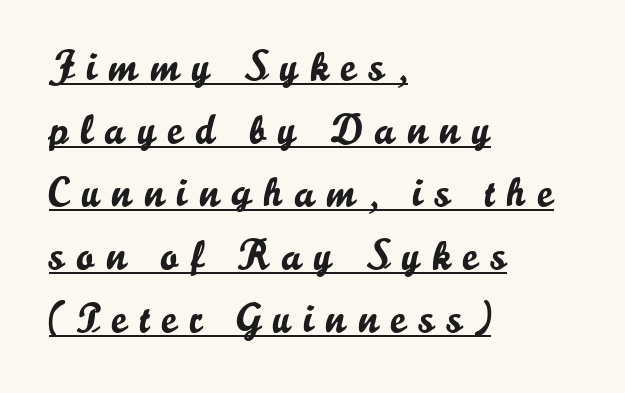
{"serif": "no", "width": "normal", "stroke_contrast": "low", "x_height": "small", "monospaced": "no", "underline": "yes", "align": "left", "line_spacing": "normal", "line_spacing_ratio": 1.5, "letter_spacing": "wide", "letter_spacing_em": 0.29, "glyph_px": 42}
